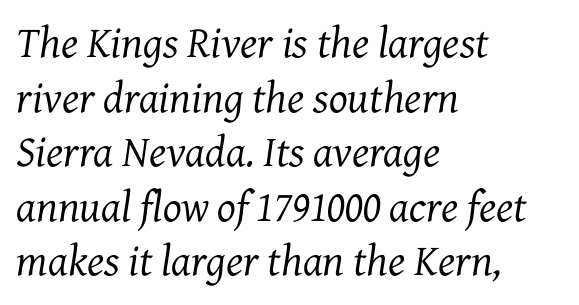
{"serif": "yes", "italic": "yes", "lean": "right", "slant_degrees": 7, "bold": "no", "weight": "regular", "width": "normal", "stroke_contrast": "medium", "x_height": "medium", "monospaced": "no", "underline": "no", "align": "left", "line_spacing_ratio": 1.24, "letter_spacing": "normal", "letter_spacing_em": 0.0, "glyph_px": 44}
